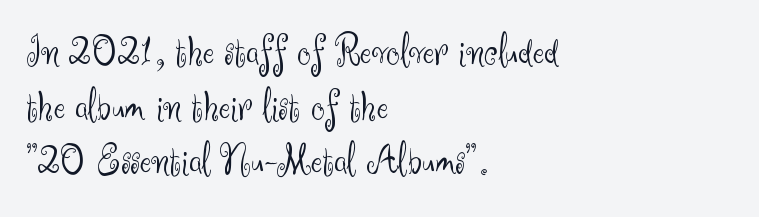
{"serif": "no", "italic": "no", "bold": "no", "weight": "light", "width": "normal", "stroke_contrast": "medium", "x_height": "small", "monospaced": "no", "underline": "no", "align": "left", "line_spacing": "normal", "line_spacing_ratio": 1.27, "letter_spacing": "normal", "letter_spacing_em": 0.0, "glyph_px": 43}
